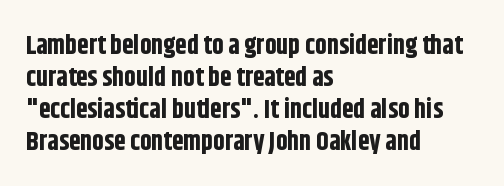
The image shows 26 px bold type, upright; set left-aligned, line spacing 1.23x, normal letter spacing, not underlined.
